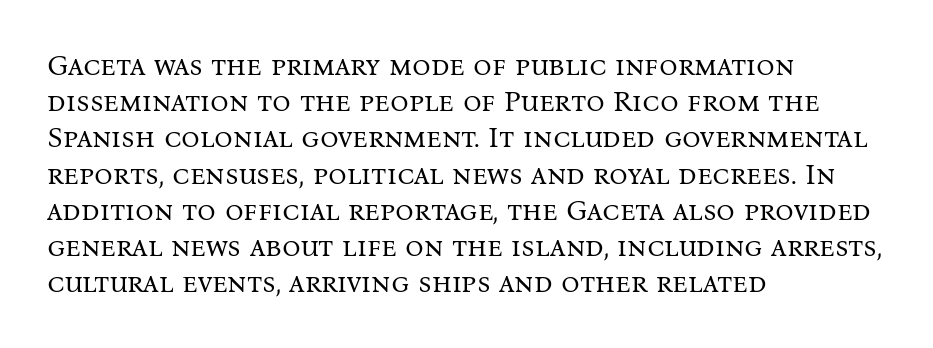
Q: Is the text bold? A: No.
Q: Is the text italic (slanted)? A: No, it is upright.
Q: Is the typeface a serif or a sans-serif typeface? A: Serif.
Q: Is the text underlined? A: No.
Q: How is the paragraph aligned? A: Left-aligned.
Q: Is the spacing between letters normal or unusually wide? A: Normal.
Q: Is the spacing between lines tight, normal or loose? A: Normal.
Q: Width (condensed, normal, or wide)? A: Normal.
Q: Stroke contrast? A: Medium.
Q: x-height? A: Medium.
Q: Monospaced? A: No.
